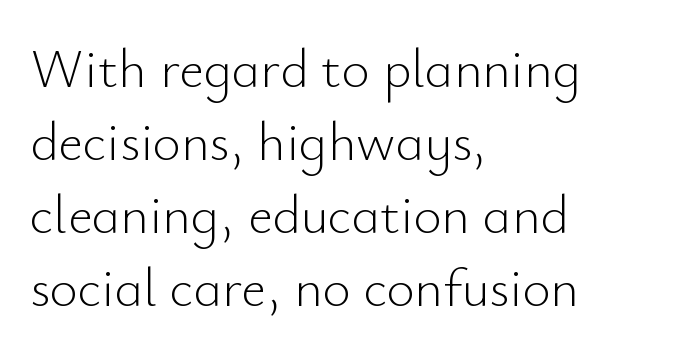
The area under the type is left untouched. A normal amount of white space separates one row of letters from the next. Every row of glyphs begins at an identical x-position on the left. Unlike a traditional serif, this face leaves its strokes unadorned. Tracking value appears to be zero — textbook default spacing.
